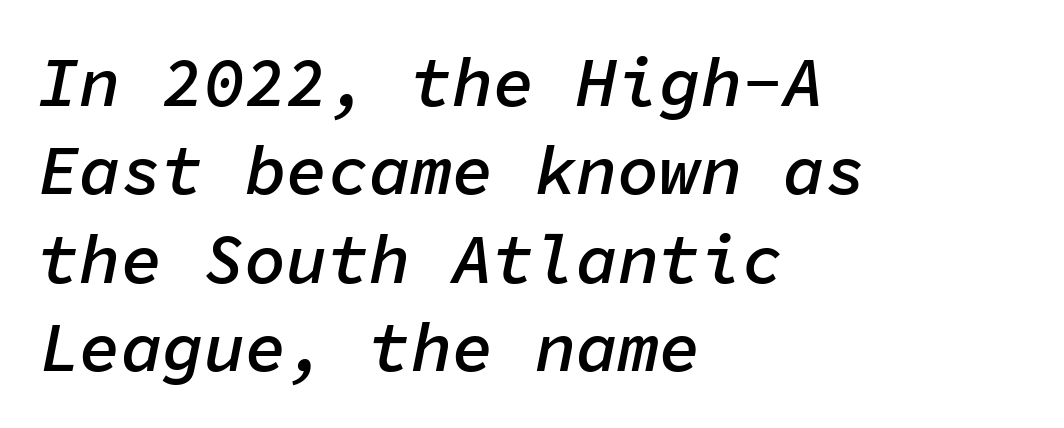
{"italic": "yes", "lean": "right", "slant_degrees": 11, "bold": "semi", "weight": "semibold", "width": "normal", "stroke_contrast": "low", "x_height": "medium", "monospaced": "yes", "underline": "no", "align": "left", "line_spacing": "normal", "line_spacing_ratio": 1.28, "letter_spacing": "normal", "letter_spacing_em": 0.0, "glyph_px": 69}
